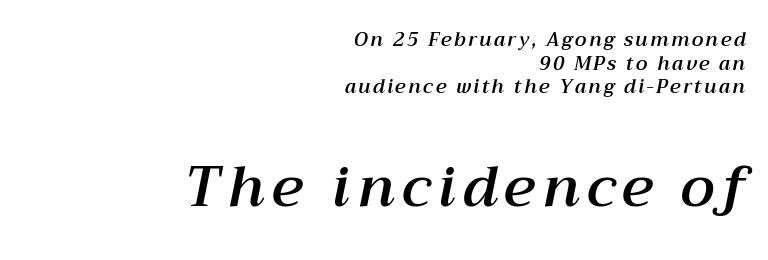
Q: Is the text italic (slanted)? A: Yes, it leans right by about 12 degrees.
Q: Is the text underlined? A: No.
Q: How is the paragraph aligned? A: Right-aligned.
Q: Which block of text is set in a larger size, the first (top) or the second (bottom)? A: The second (bottom) one.
Q: Width (condensed, normal, or wide)? A: Normal.
Q: Stroke contrast? A: Medium.
Q: x-height? A: Medium.
Q: Monospaced? A: No.
